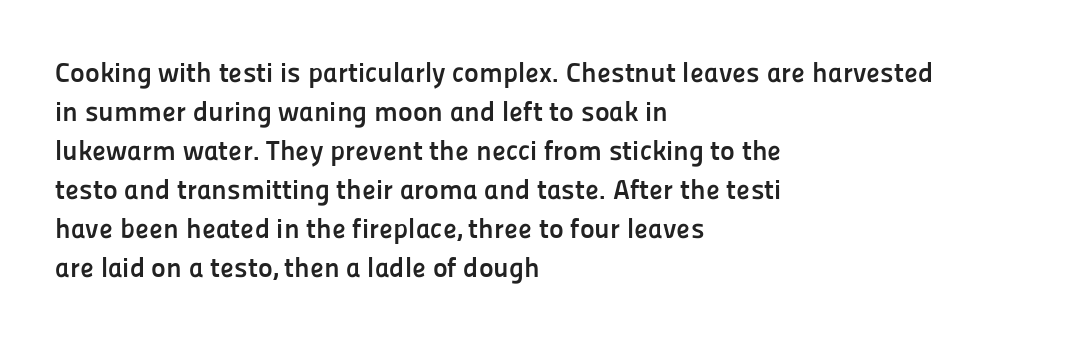
Q: Is the text bold? A: Yes.
Q: Is the text italic (slanted)? A: No, it is upright.
Q: Is the typeface a serif or a sans-serif typeface? A: Sans-serif.
Q: Is the text underlined? A: No.
Q: How is the paragraph aligned? A: Left-aligned.
Q: Is the spacing between letters normal or unusually wide? A: Normal.
Q: Is the spacing between lines tight, normal or loose? A: Normal.
Q: Width (condensed, normal, or wide)? A: Normal.
Q: Stroke contrast? A: Low.
Q: x-height? A: Medium.
Q: Monospaced? A: No.
